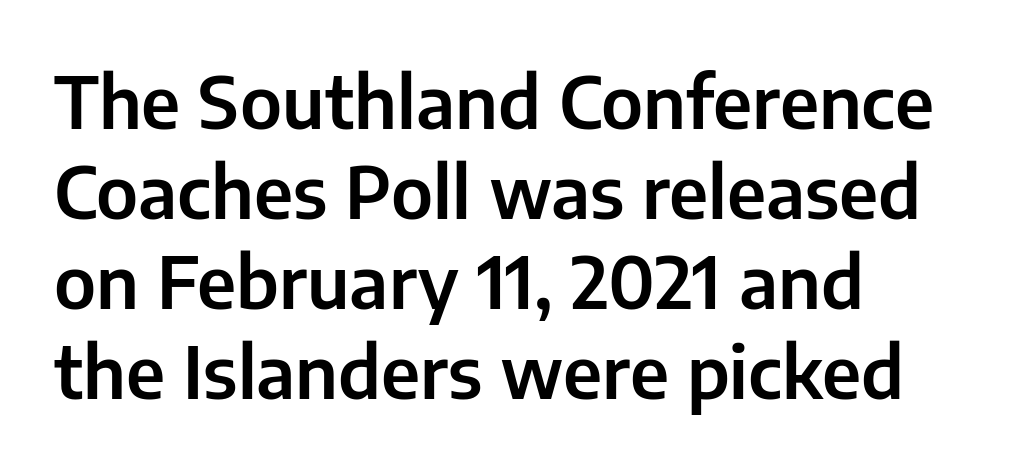
The rendering uses natural spacing where letterforms have individual widths. In terms of letterform style, serifs are entirely absent. The letters stand upright; this is a roman face. The foot of each line stays bare and open. Quick note: interline space is typical.
